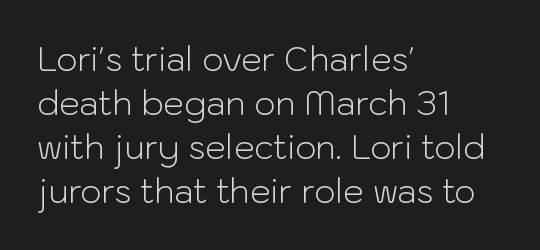
The image shows 33 px light sans-serif type, upright; set left-aligned, normal line spacing (1.33x), normal letter spacing, not underlined; low stroke contrast and a medium x-height.
